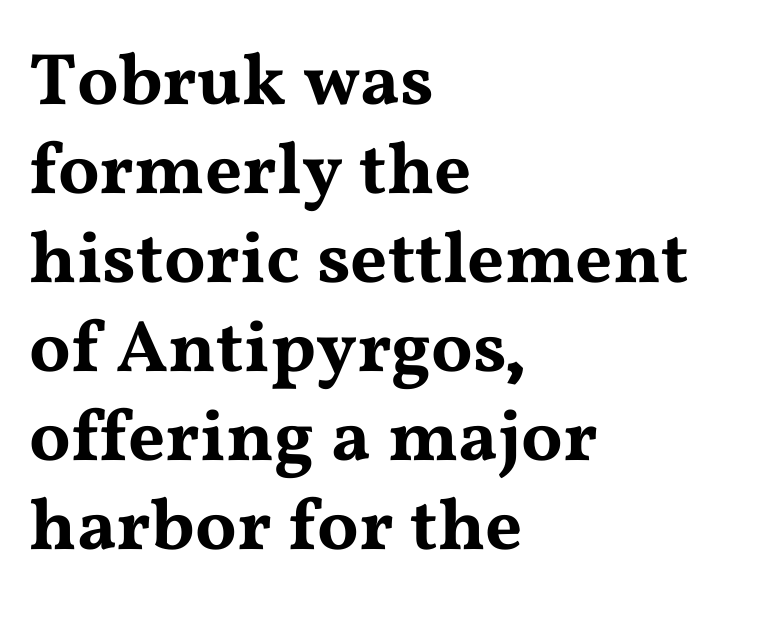
{"serif": "yes", "italic": "no", "width": "wide", "stroke_contrast": "medium", "x_height": "medium", "monospaced": "no", "underline": "no", "align": "left", "line_spacing_ratio": 1.22, "letter_spacing": "normal", "letter_spacing_em": 0.0, "glyph_px": 73}
